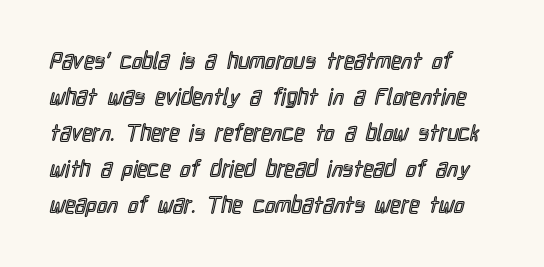
{"underline": "no", "line_spacing": "normal", "line_spacing_ratio": 1.57, "letter_spacing": "normal", "letter_spacing_em": 0.0, "glyph_px": 23}
